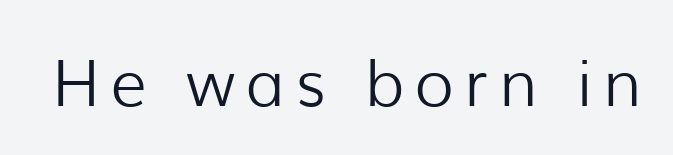
The image shows 64 px light sans-serif type, upright; set not underlined; low stroke contrast and a medium x-height.
